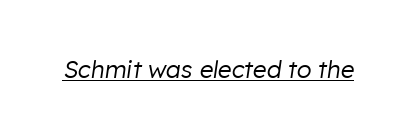
{"italic": "yes", "lean": "right", "slant_degrees": 8, "bold": "no", "underline": "yes", "letter_spacing": "normal", "letter_spacing_em": 0.0, "glyph_px": 24}
